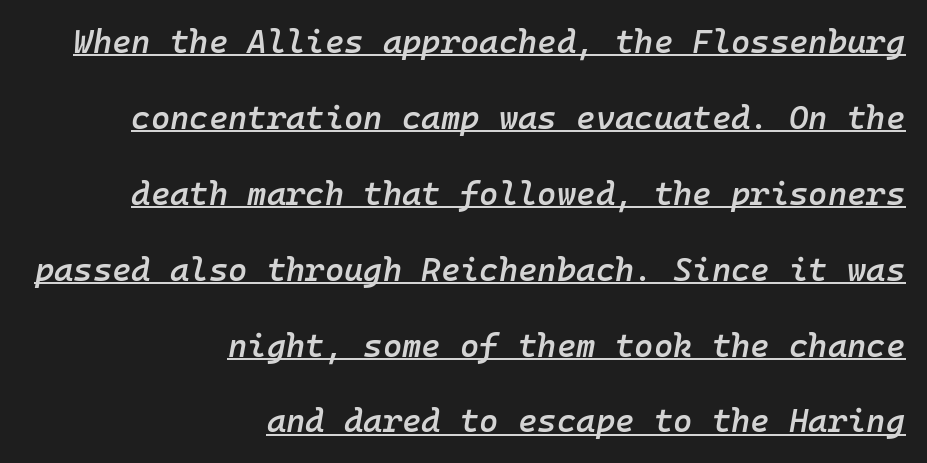
The image shows 33 px semibold type, italic (leaning right), monospaced; set right-aligned, loose line spacing (2.3x), normal letter spacing, underlined; low stroke contrast and a medium x-height.
